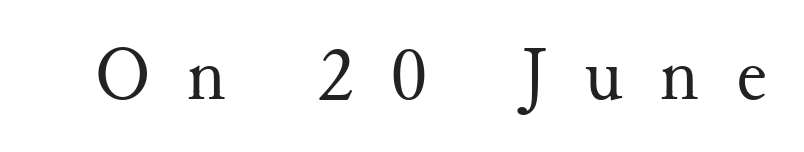
The image shows 77 px regular-weight serif type, upright; set unusually wide letter spacing (+0.47 em), not underlined; medium stroke contrast and a small x-height.
